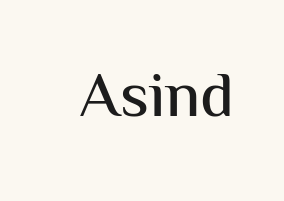
Q: Is the text italic (slanted)? A: No, it is upright.
Q: Is the typeface a serif or a sans-serif typeface? A: Sans-serif.
Q: Is the text underlined? A: No.
Q: Is the spacing between letters normal or unusually wide? A: Normal.
Q: Width (condensed, normal, or wide)? A: Normal.
Q: Stroke contrast? A: Medium.
Q: x-height? A: Medium.
Q: Monospaced? A: No.
